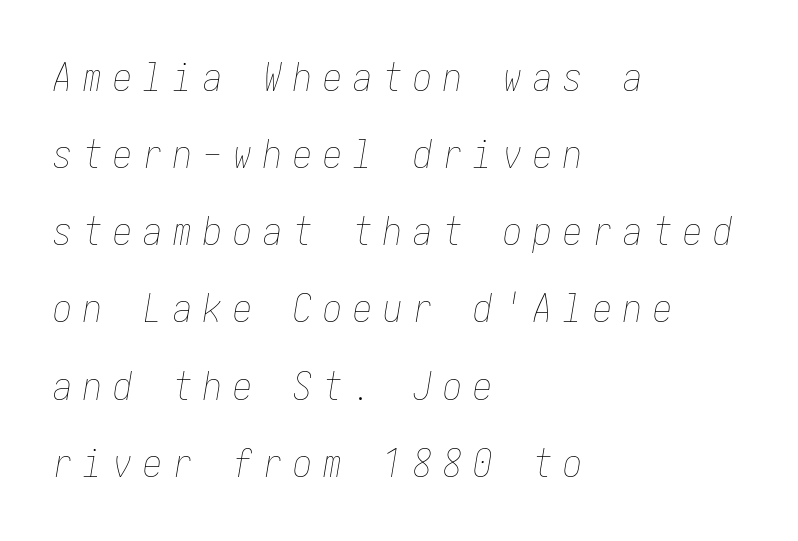
Q: Is the text bold? A: No.
Q: Is the text italic (slanted)? A: Yes, it leans right by about 10 degrees.
Q: Is the text underlined? A: No.
Q: How is the paragraph aligned? A: Left-aligned.
Q: Is the spacing between letters normal or unusually wide? A: Unusually wide.
Q: Is the spacing between lines tight, normal or loose? A: Loose.
Q: Width (condensed, normal, or wide)? A: Condensed.
Q: Stroke contrast? A: Low.
Q: x-height? A: Medium.
